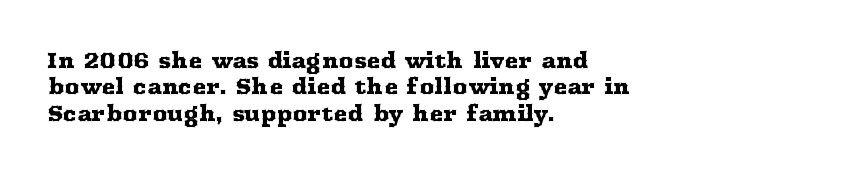
{"italic": "no", "underline": "no", "align": "left", "line_spacing": "normal", "line_spacing_ratio": 1.26, "letter_spacing": "normal", "letter_spacing_em": 0.0, "glyph_px": 21}
